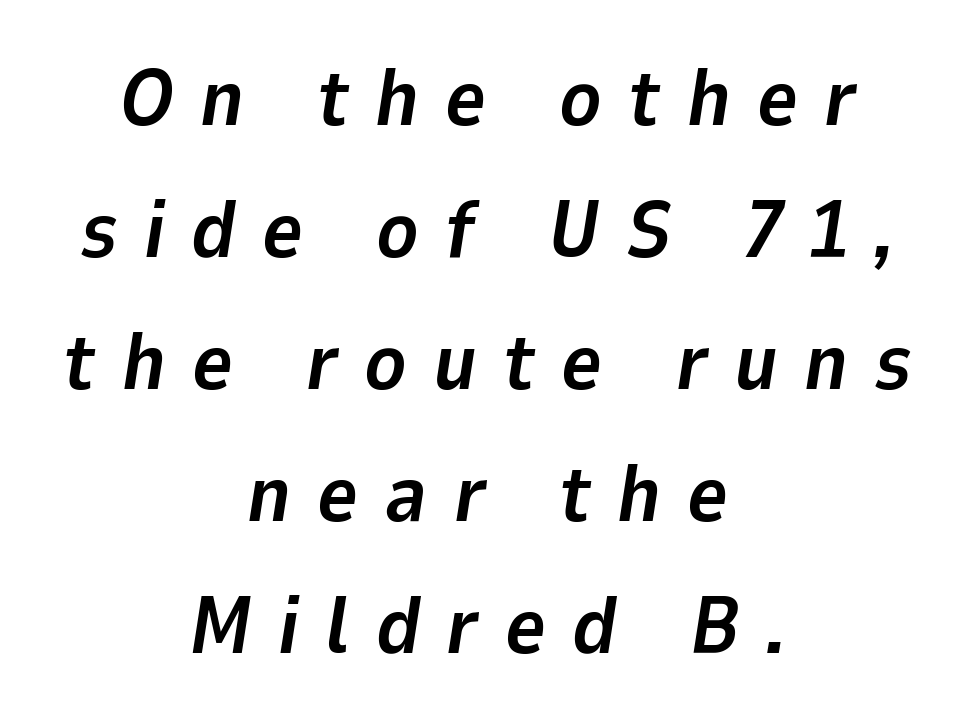
{"italic": "yes", "lean": "right", "slant_degrees": 9, "bold": "yes", "weight": "bold", "width": "normal", "stroke_contrast": "low", "x_height": "medium", "monospaced": "no", "underline": "no", "align": "center", "line_spacing": "normal", "line_spacing_ratio": 1.67, "letter_spacing": "wide", "letter_spacing_em": 0.33, "glyph_px": 79}
